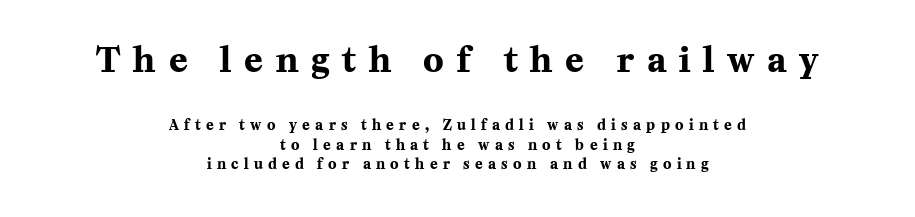
Q: Is the text bold? A: Yes.
Q: Is the text italic (slanted)? A: No, it is upright.
Q: Is the typeface a serif or a sans-serif typeface? A: Serif.
Q: Is the text underlined? A: No.
Q: How is the paragraph aligned? A: Centered.
Q: Is the spacing between letters normal or unusually wide? A: Unusually wide.
Q: Is the spacing between lines tight, normal or loose? A: Normal.
Q: Which block of text is set in a larger size, the first (top) or the second (bottom)? A: The first (top) one.
Q: Width (condensed, normal, or wide)? A: Normal.
Q: Stroke contrast? A: Medium.
Q: x-height? A: Medium.
Q: Monospaced? A: No.
